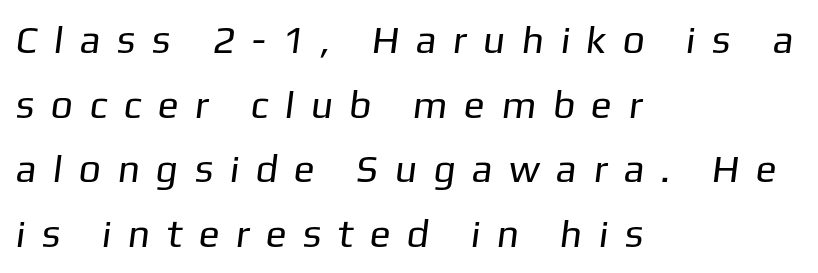
Q: Is the text bold? A: No.
Q: Is the typeface a serif or a sans-serif typeface? A: Sans-serif.
Q: Is the text underlined? A: No.
Q: How is the paragraph aligned? A: Left-aligned.
Q: Is the spacing between letters normal or unusually wide? A: Unusually wide.
Q: Is the spacing between lines tight, normal or loose? A: Normal.
Q: Width (condensed, normal, or wide)? A: Normal.
Q: Stroke contrast? A: Low.
Q: x-height? A: Medium.
Q: Monospaced? A: No.
